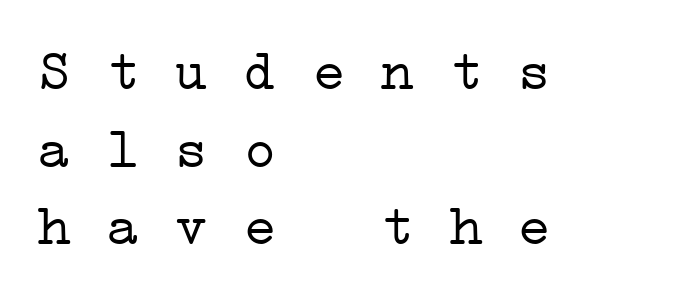
{"serif": "yes", "bold": "no", "weight": "light", "width": "wide", "stroke_contrast": "low", "x_height": "medium", "monospaced": "yes", "underline": "no", "align": "left", "line_spacing": "normal", "line_spacing_ratio": 1.36, "letter_spacing": "normal", "letter_spacing_em": 0.0, "glyph_px": 57}
